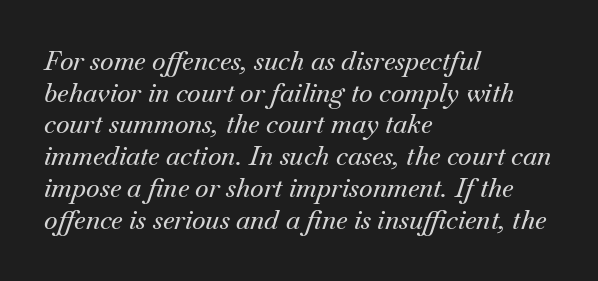
Looking at the ascenders, they clearly lean. Short and long lines alike share a common starting point at left. The type is set solid horizontally, with unmodified tracking. The gap between lines stays unmarked.
